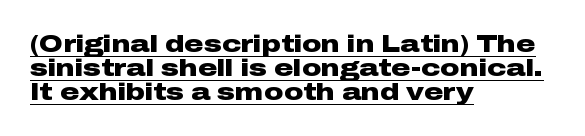
The image shows 24 px bold type, upright; set left-aligned, tight line spacing (0.99x), normal letter spacing, underlined.
